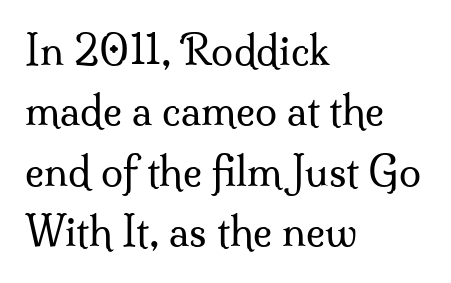
Is this a fixed-width face? No — the glyphs have proportional, varying widths. These lines keep a tight, regular rhythm from letter to letter. Regular leading. The setting favours the left margin, as ordinary paragraphs usually do. The letterforms sit at book weight or below. Descender tails drop into unmarked territory.
